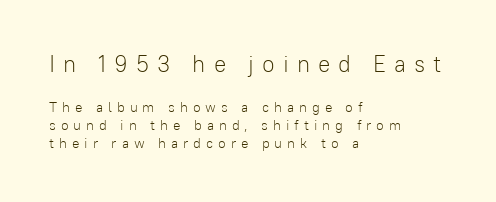
The weight tops out at a normal text grade. Does extra space separate the letters? Yes, quite a lot of it. The ragged edge is on the right, which tells us the setting is flush left. A typesetter would call this leading conventional body-copy spacing. In terms of posture, this sample is upright. Larger block? The one above; the one below is distinctly smaller.
